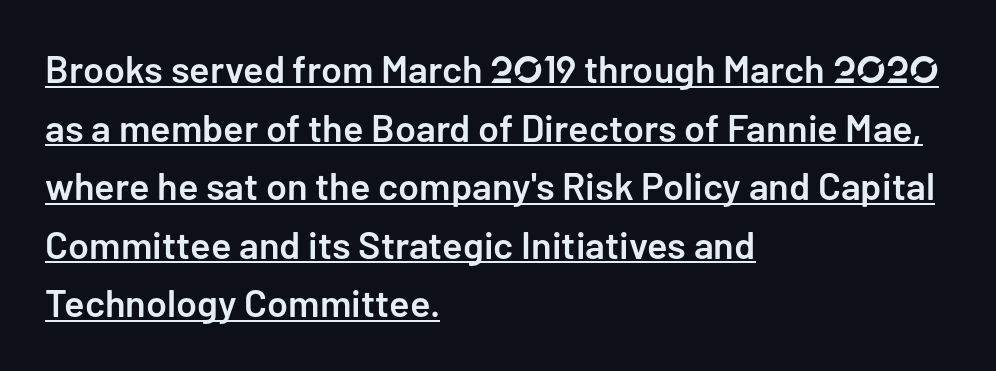
Notice how the stems are strictly vertical — no italics here. Nothing unusual about the tracking: characters are spaced as the font intends. Character widths vary here, with narrow letters taking less room than wide ones. In designer terms, the underline attribute is active on this setting. The line-height multiplier appears to be the usual default. Look at the stroke-to-counter ratio: somewhat heavy, a semibold.
